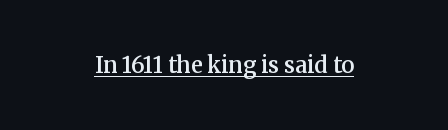
Q: Is the text bold? A: Semi-bold.
Q: Is the text italic (slanted)? A: No, it is upright.
Q: Is the text underlined? A: Yes.
Q: How is the paragraph aligned? A: Centered.
Q: Is the spacing between letters normal or unusually wide? A: Normal.
